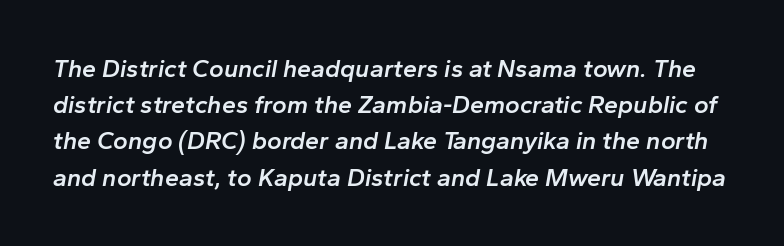
Q: Is the text bold? A: Semi-bold.
Q: Is the text italic (slanted)? A: Yes, it leans right by about 10 degrees.
Q: Is the text underlined? A: No.
Q: Is the spacing between letters normal or unusually wide? A: Normal.
Q: Is the spacing between lines tight, normal or loose? A: Normal.
